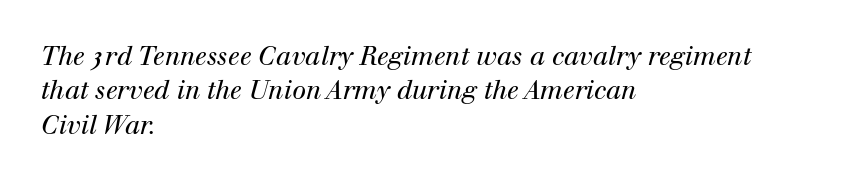
There is no visible air inserted between adjacent glyphs. The typography opts for an oblique posture over an upright one. Horizontal alignment here is leftward, the default for most running prose. Regular leading.
